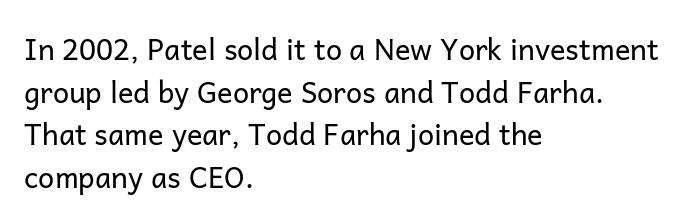
The specimen omits any rule beneath the text block's lines. This is sans-serif lettering, the kind often seen on screens and signage. Horizontally, the lines are justified to the leading edge only. Evenly set lines give the paragraph a standard silhouette. The specimen reads as upright at a glance. Stroke mass is kept to a normal reading level or below.
